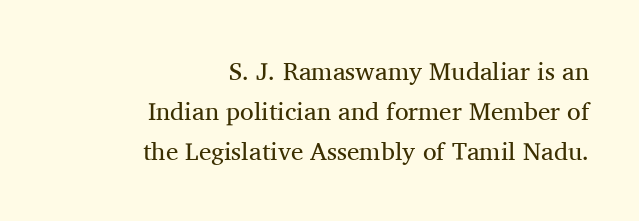
The image shows 25 px text type, upright; set right-aligned, normal line spacing (1.6x), normal letter spacing, not underlined.
